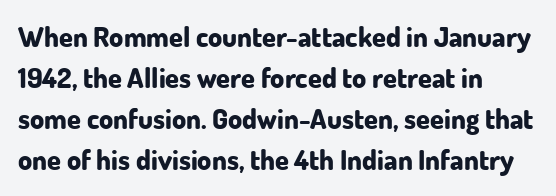
{"serif": "no", "italic": "no", "bold": "yes", "weight": "bold", "width": "normal", "stroke_contrast": "low", "x_height": "small", "monospaced": "no", "underline": "no", "align": "left", "line_spacing": "normal", "line_spacing_ratio": 1.47, "letter_spacing": "normal", "letter_spacing_em": 0.0, "glyph_px": 28}
